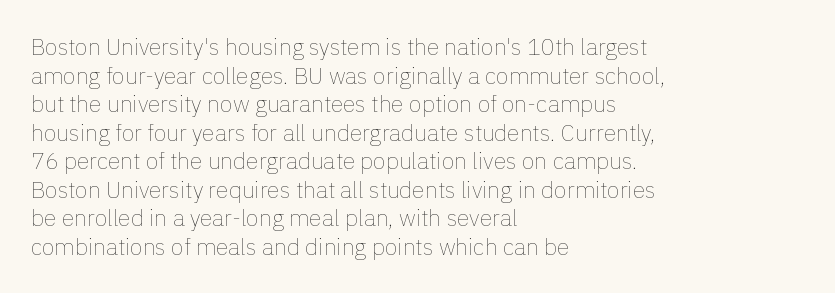
Beneath every word, the page is bare. On a weight scale, this lands at 450 or below. Look at the tracking — it's just the regular setting, nothing added. The typesetter chose a ragged-right arrangement here. Upright lettering throughout.
